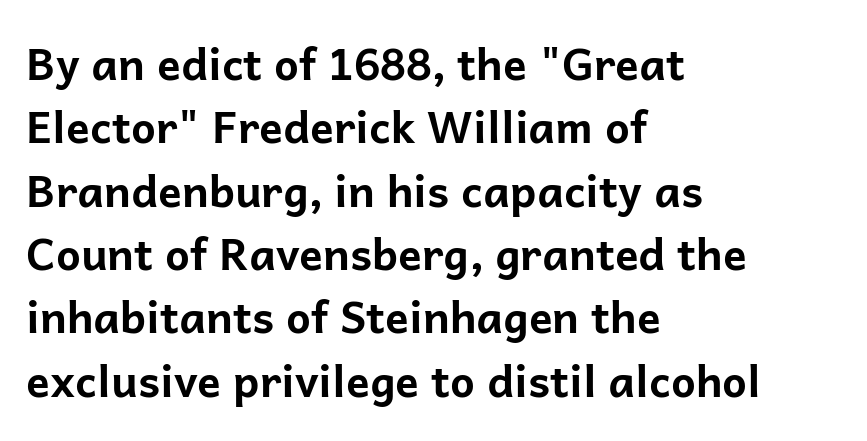
Q: Is the text bold? A: Yes.
Q: Is the text italic (slanted)? A: No, it is upright.
Q: Is the typeface a serif or a sans-serif typeface? A: Sans-serif.
Q: Is the text underlined? A: No.
Q: How is the paragraph aligned? A: Left-aligned.
Q: Is the spacing between letters normal or unusually wide? A: Normal.
Q: Is the spacing between lines tight, normal or loose? A: Normal.
Q: Width (condensed, normal, or wide)? A: Normal.
Q: Stroke contrast? A: Low.
Q: x-height? A: Medium.
Q: Monospaced? A: No.
